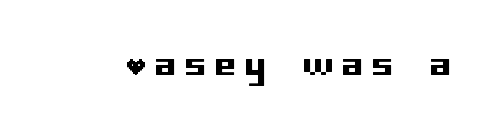
{"serif": "no", "italic": "no", "width": "normal", "stroke_contrast": "low", "x_height": "large", "underline": "no", "letter_spacing": "wide", "letter_spacing_em": 0.26, "glyph_px": 34}
